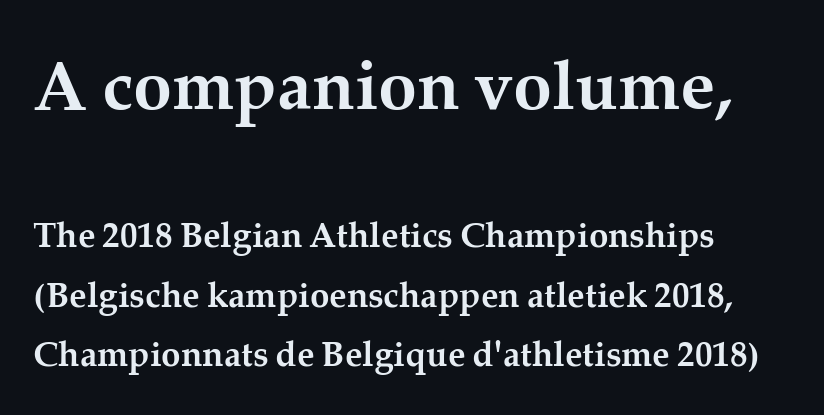
Q: Is the text bold? A: Yes.
Q: Is the text italic (slanted)? A: No, it is upright.
Q: Is the typeface a serif or a sans-serif typeface? A: Serif.
Q: Is the text underlined? A: No.
Q: How is the paragraph aligned? A: Left-aligned.
Q: Is the spacing between letters normal or unusually wide? A: Normal.
Q: Which block of text is set in a larger size, the first (top) or the second (bottom)? A: The first (top) one.
Q: Width (condensed, normal, or wide)? A: Normal.
Q: Stroke contrast? A: Medium.
Q: x-height? A: Medium.
Q: Monospaced? A: No.
